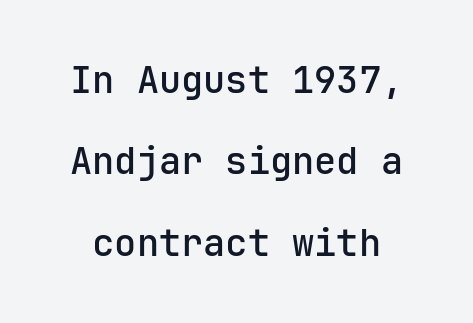
Q: Is the text italic (slanted)? A: No, it is upright.
Q: Is the typeface a serif or a sans-serif typeface? A: Sans-serif.
Q: Is the text underlined? A: No.
Q: Is the spacing between letters normal or unusually wide? A: Normal.
Q: Is the spacing between lines tight, normal or loose? A: Loose.
Q: Width (condensed, normal, or wide)? A: Normal.
Q: Stroke contrast? A: Low.
Q: x-height? A: Medium.
Q: Monospaced? A: Yes.
